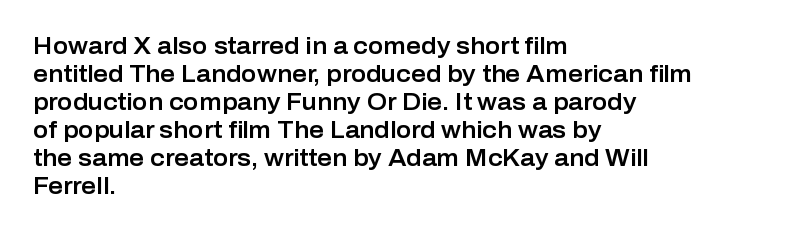
{"italic": "no", "underline": "no", "align": "left", "line_spacing_ratio": 1.22, "letter_spacing": "normal", "letter_spacing_em": 0.0, "glyph_px": 23}
